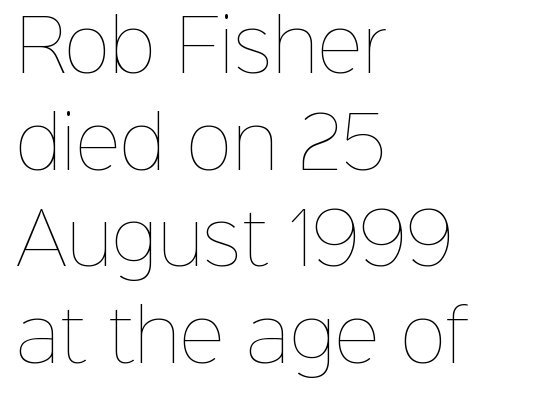
{"italic": "no", "bold": "no", "weight": "thin", "width": "normal", "stroke_contrast": "low", "x_height": "medium", "monospaced": "no", "underline": "no", "align": "left", "line_spacing": "normal", "line_spacing_ratio": 1.38, "letter_spacing": "normal", "letter_spacing_em": 0.0, "glyph_px": 70}
